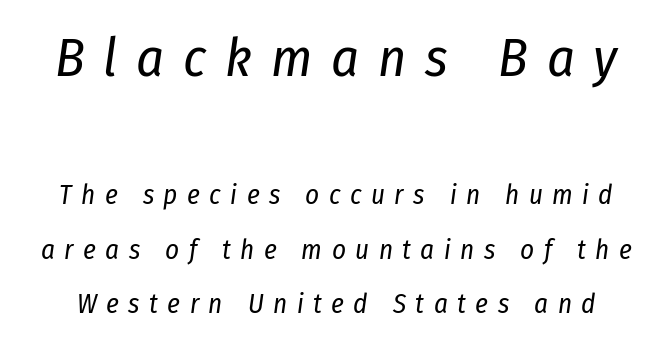
The image shows 54 px regular-weight, condensed type, italic (leaning right); set loose line spacing (2.03x), unusually wide letter spacing (+0.35 em), not underlined; the first (top) block is 2.0x larger; low stroke contrast and a medium x-height.
